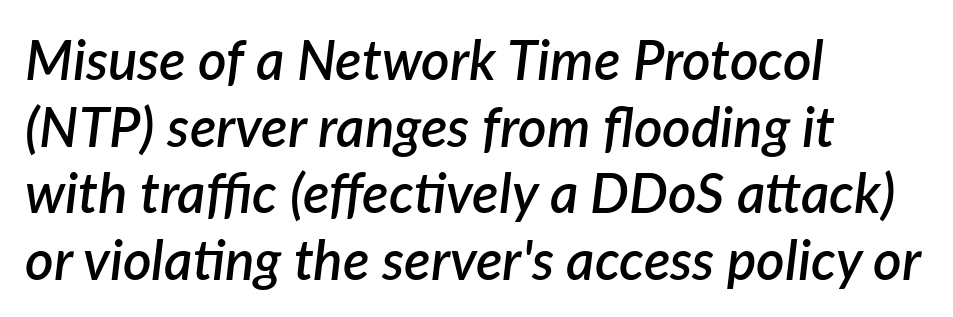
The image shows 55 px semibold type, italic (leaning right); set left-aligned, line spacing 1.21x, normal letter spacing, not underlined; low stroke contrast and a medium x-height.
